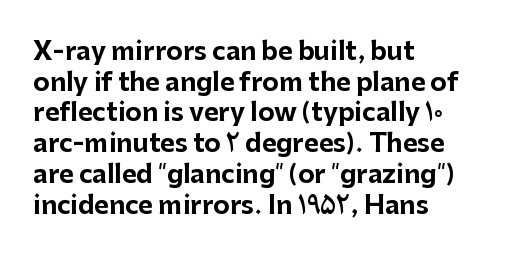
The image shows 25 px bold type, upright; set left-aligned, line spacing 1.23x, normal letter spacing, not underlined.
